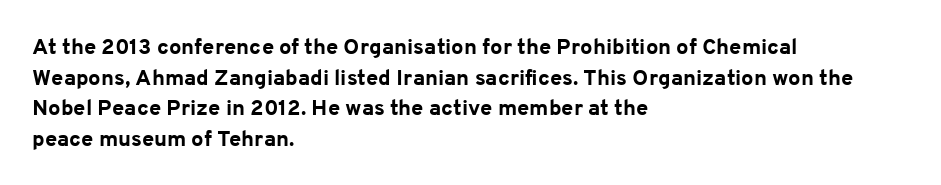
{"italic": "no", "bold": "yes", "underline": "no", "align": "left", "line_spacing": "normal", "line_spacing_ratio": 1.39, "letter_spacing": "normal", "letter_spacing_em": 0.0, "glyph_px": 22}
